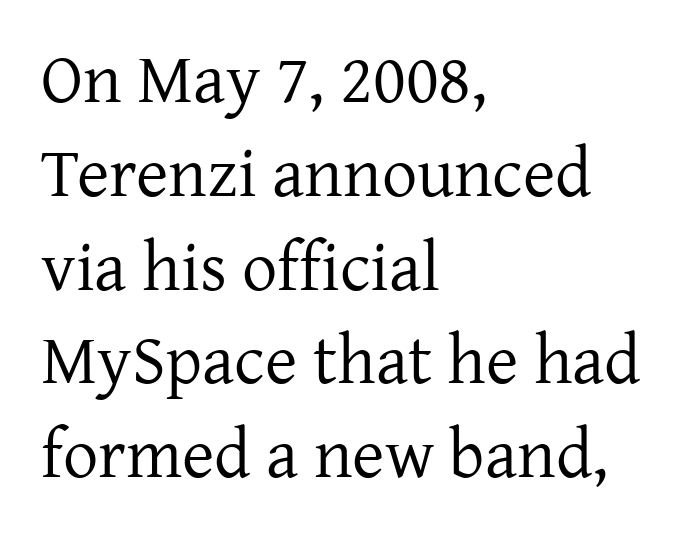
The image shows 70 px regular-weight serif type, upright; set left-aligned, normal line spacing (1.34x), normal letter spacing, not underlined; low stroke contrast and a medium x-height.
